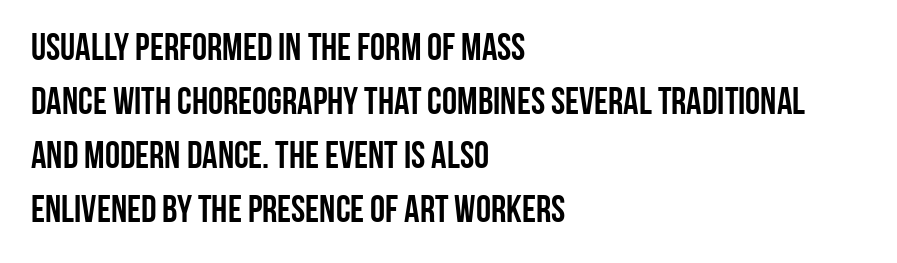
Alignment: flush left. This is roman type, the default non-slanted kind. Type without underlining. A typesetter would call this zero additional tracking. A typesetter would call this leading conventional body-copy spacing.
